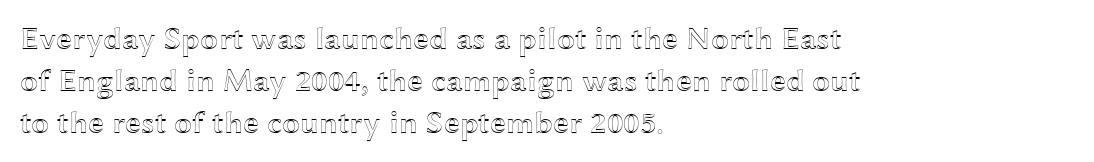
{"italic": "no", "width": "wide", "x_height": "medium", "monospaced": "no", "underline": "no", "align": "left", "line_spacing": "normal", "line_spacing_ratio": 1.32, "letter_spacing": "normal", "letter_spacing_em": 0.0, "glyph_px": 32}
